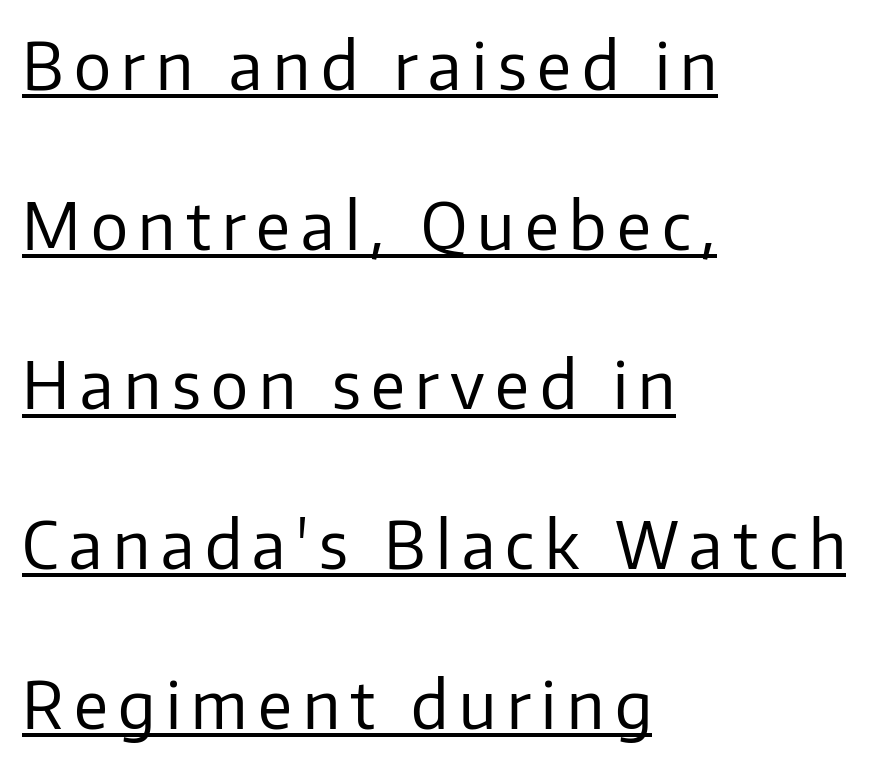
The image shows 66 px regular-weight sans-serif type, upright; set left-aligned, loose line spacing (2.42x), underlined; low stroke contrast and a medium x-height.
